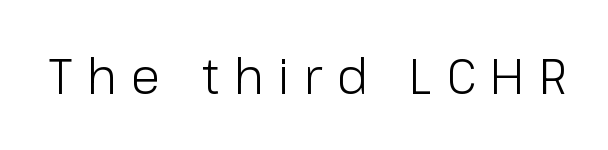
{"serif": "no", "italic": "no", "bold": "no", "weight": "light", "width": "normal", "stroke_contrast": "low", "x_height": "medium", "monospaced": "no", "underline": "no", "letter_spacing": "wide", "letter_spacing_em": 0.29, "glyph_px": 49}
